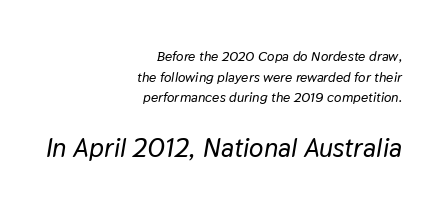
Q: Is the text italic (slanted)? A: Yes, it leans right by about 9 degrees.
Q: Is the text underlined? A: No.
Q: How is the paragraph aligned? A: Right-aligned.
Q: Is the spacing between letters normal or unusually wide? A: Normal.
Q: Is the spacing between lines tight, normal or loose? A: Normal.
Q: Which block of text is set in a larger size, the first (top) or the second (bottom)? A: The second (bottom) one.
